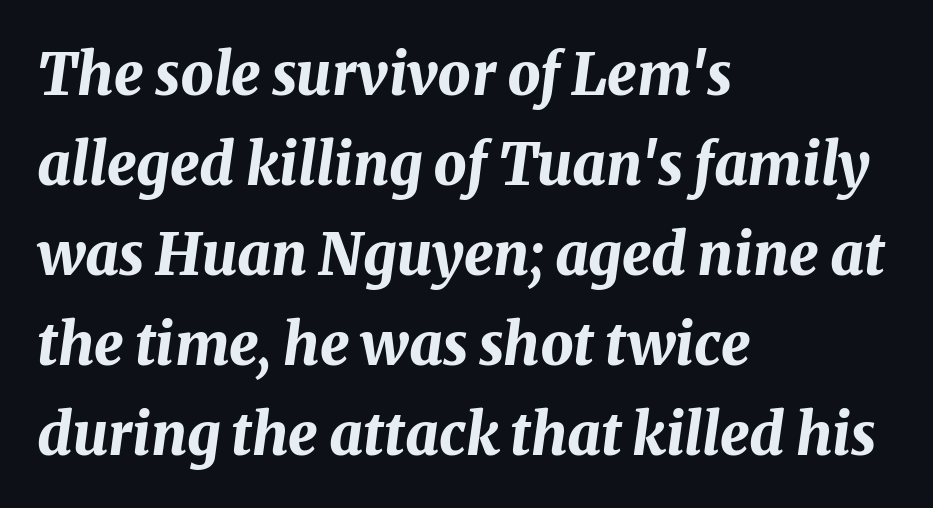
Q: Is the text bold? A: Yes.
Q: Is the text italic (slanted)? A: Yes, it leans right by about 8 degrees.
Q: Is the text underlined? A: No.
Q: How is the paragraph aligned? A: Left-aligned.
Q: Is the spacing between letters normal or unusually wide? A: Normal.
Q: Is the spacing between lines tight, normal or loose? A: Normal.
Q: Width (condensed, normal, or wide)? A: Normal.
Q: Stroke contrast? A: Medium.
Q: x-height? A: Medium.
Q: Monospaced? A: No.
